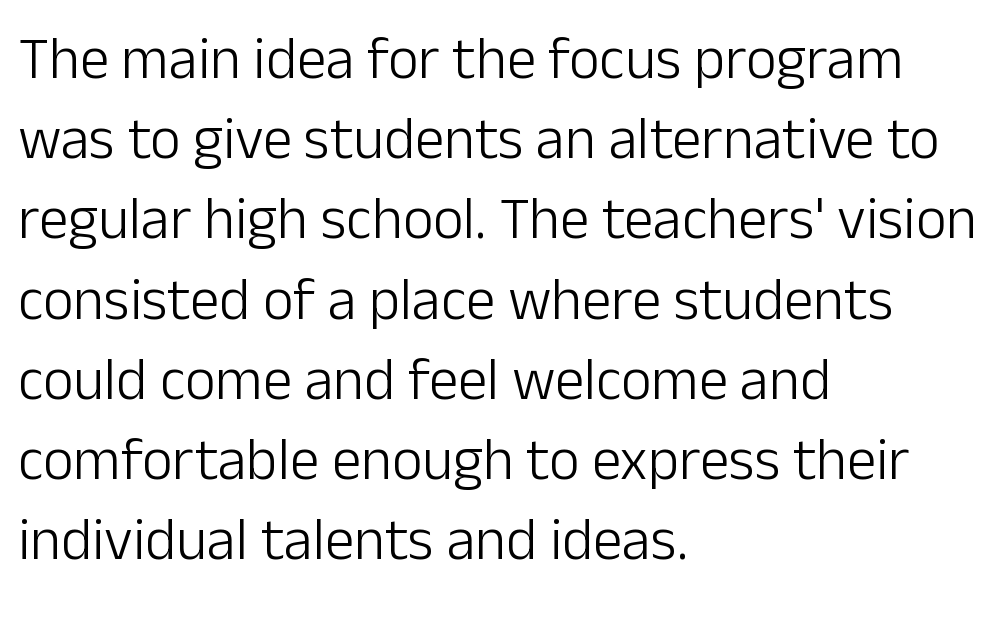
The image shows 59 px light sans-serif type, upright; set left-aligned, normal line spacing (1.36x), normal letter spacing, not underlined; low stroke contrast and a medium x-height.
